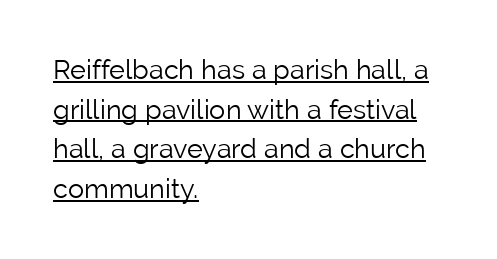
The image shows 27 px text type, upright; set left-aligned, normal line spacing (1.47x), normal letter spacing, underlined.
